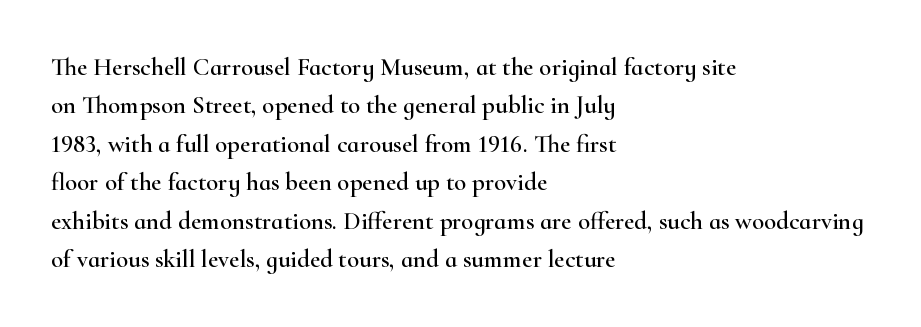
These lines stack with their left ends in a neat column. This is the regular roman posture of the typeface. Leading matches the norm, producing a regular column. No extra tracking has been applied to these lines. Type without underlining.
